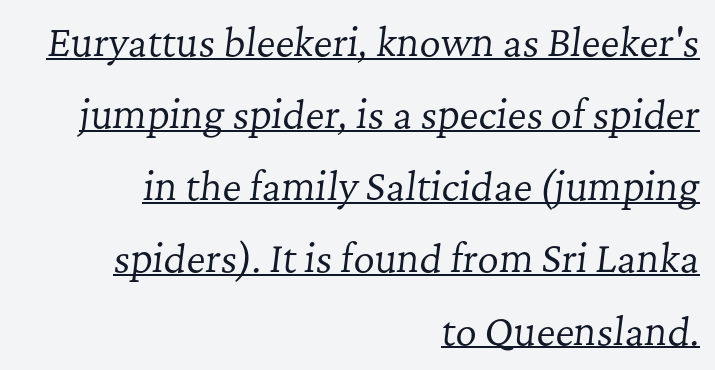
The image shows 37 px regular-weight serif type, italic (leaning right); set right-aligned, loose line spacing (1.95x), normal letter spacing, underlined; low stroke contrast and a medium x-height.
